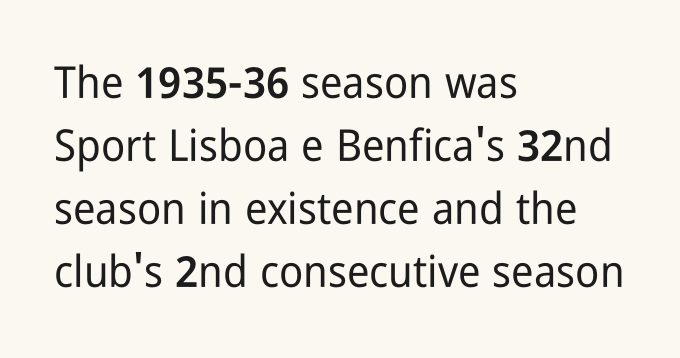
The glyphs in this specimen are sans serif. These lines are rendered in a variable-pitch font. The line-height multiplier appears to be the usual default. All the whitespace from short lines collects on the right. Look at the tracking — it's just the regular setting, nothing added. Unlike italic type, these characters show no tilt at all.
